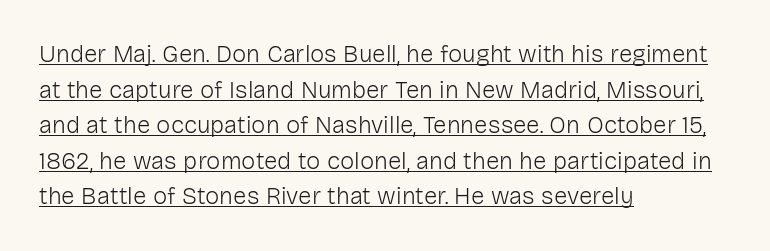
Left-aligned paragraph, ragged on the right. Honestly, the underline is the first thing you notice here. Nobody touched the tracking dial on this one. The characters are drawn with everyday or finer stroke widths.
